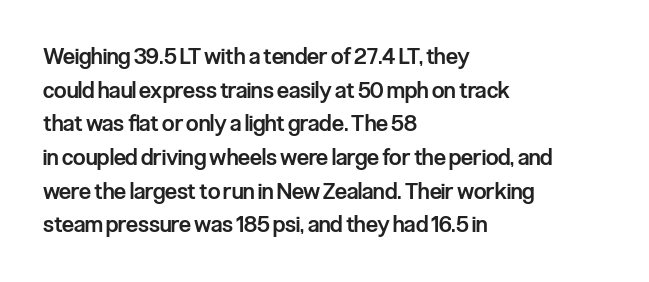
Every character sits straight up, as roman type does. Does extra space separate the letters? No, they use regular spacing. A somewhat darkened texture: the type is semibold rather than bold. A typesetter would call this leading conventional body-copy spacing.
